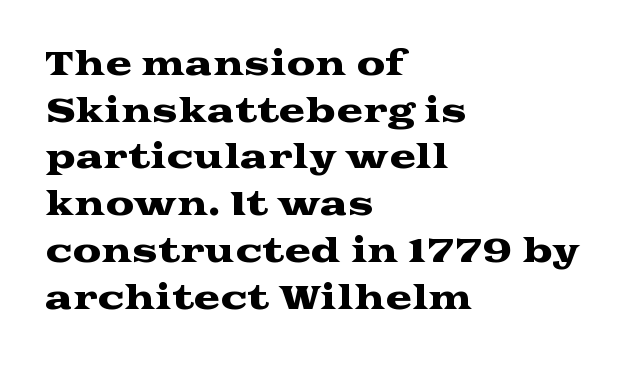
The image shows 32 px wide serif type, upright; set left-aligned, normal line spacing (1.46x), normal letter spacing, not underlined; medium stroke contrast and a medium x-height.
